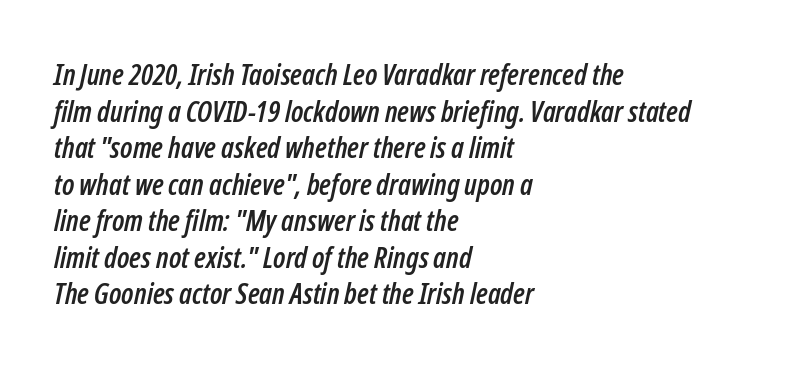
Q: Is the text italic (slanted)? A: Yes, it leans right by about 12 degrees.
Q: Is the text underlined? A: No.
Q: How is the paragraph aligned? A: Left-aligned.
Q: Is the spacing between letters normal or unusually wide? A: Normal.
Q: Is the spacing between lines tight, normal or loose? A: Normal.
Q: Width (condensed, normal, or wide)? A: Condensed.
Q: Stroke contrast? A: Low.
Q: x-height? A: Medium.
Q: Monospaced? A: No.
